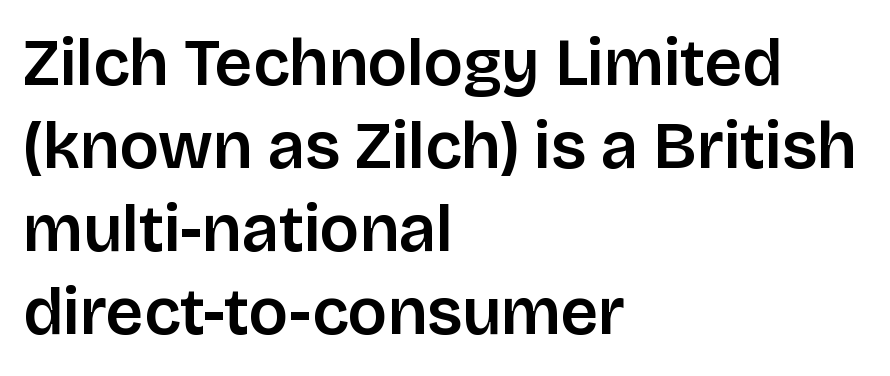
Letter spacing: default. Think of a printed novel: that variable character pitch is what you see here. I'd call this a sans setting — the letters go barefoot. A roman cut, with each character standing at attention. The baseline area is clear. All the whitespace from short lines collects on the right.
